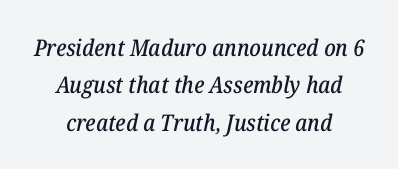
{"italic": "yes", "lean": "right", "slant_degrees": 12, "underline": "no", "align": "center", "line_spacing": "normal", "line_spacing_ratio": 1.62, "letter_spacing": "normal", "letter_spacing_em": 0.0, "glyph_px": 23}
